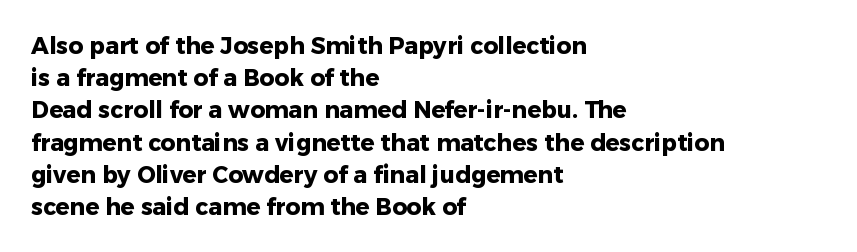
{"italic": "no", "bold": "yes", "underline": "no", "align": "left", "line_spacing": "normal", "line_spacing_ratio": 1.4, "letter_spacing": "normal", "letter_spacing_em": 0.0, "glyph_px": 23}
